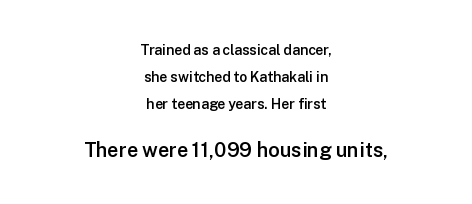
{"italic": "no", "bold": "semi", "underline": "no", "align": "center", "line_spacing": "loose", "line_spacing_ratio": 1.93, "letter_spacing": "normal", "letter_spacing_em": 0.0, "larger_block": "second", "size_ratio": 1.43, "glyph_px": 20}
